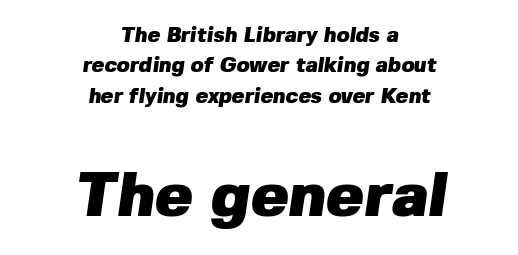
This is heavy type, rendered in bold. In terms of leading, this rendering sits right in the middle. The specimen omits any rule beneath the text block's lines. You could call the tracking neutral — neither tight nor loose. The paragraph shown floats in the horizontal middle. The glyphs in this specimen are sans serif.
